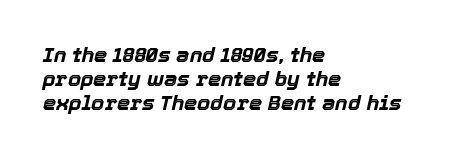
Successive baselines arrive quickly, one right under another. Does the copy run flush right? No — it runs flush left. These lines were composed using italics. Glyph-to-glyph distance matches everyday printed text.
